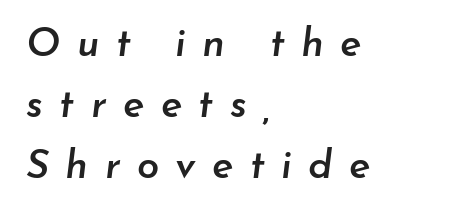
Plain, unruled lines of type. Compared with an ordinary text face, these strokes are moderately heavier — a semibold. This rendering uses left alignment, leaving the right contour irregular. The passage shown is typed in a proportional face where columns would drift.
